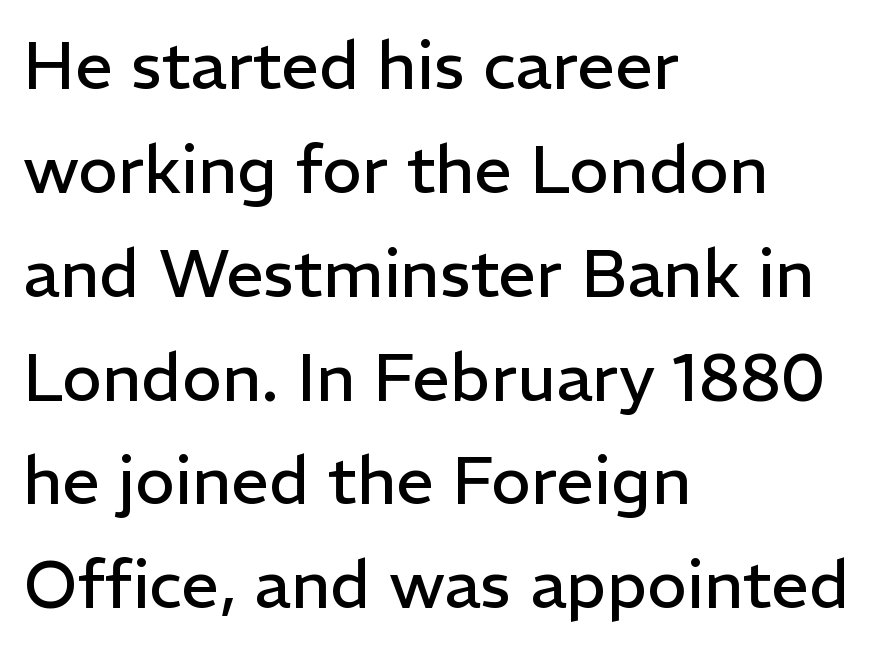
The foot of each line stays bare and open. If you measured baseline to baseline, you'd find a middling distance. In terms of letterspacing, this is plain default setting. Do the characters align in a grid? No, the font is proportional. Teacher's note: observe the even left margin — that is flush-left alignment.
